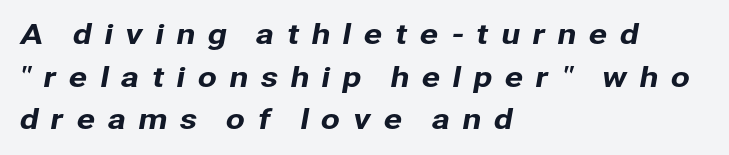
The image shows 28 px sans-serif type; set left-aligned, normal line spacing (1.52x), unusually wide letter spacing (+0.42 em), not underlined; low stroke contrast and a medium x-height.
